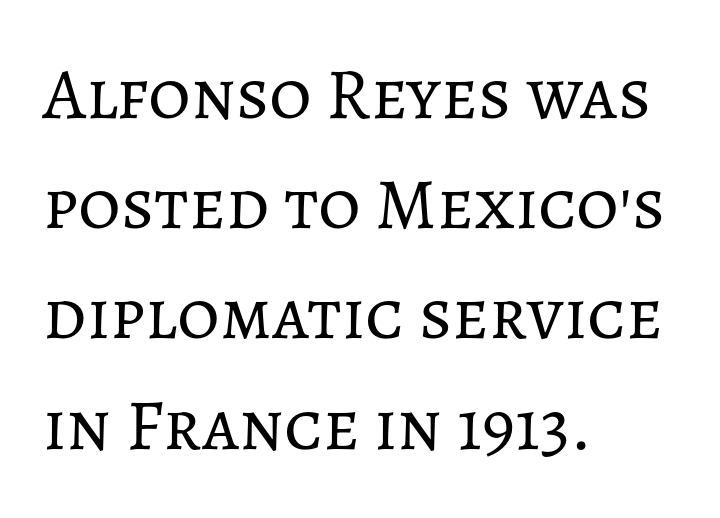
{"italic": "no", "bold": "no", "weight": "regular", "width": "normal", "stroke_contrast": "low", "x_height": "medium", "monospaced": "no", "underline": "no", "align": "left", "line_spacing": "normal", "line_spacing_ratio": 1.51, "letter_spacing": "normal", "letter_spacing_em": 0.0, "glyph_px": 73}
